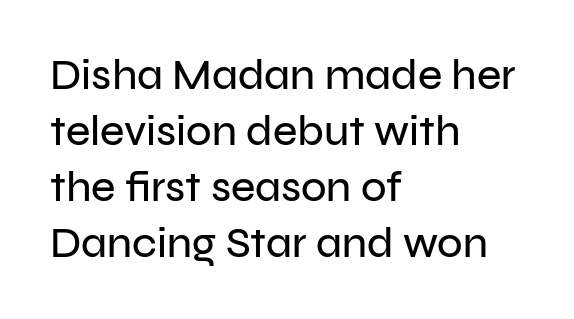
{"serif": "no", "italic": "no", "width": "normal", "stroke_contrast": "low", "x_height": "medium", "monospaced": "no", "underline": "no", "align": "left", "line_spacing": "normal", "line_spacing_ratio": 1.33, "letter_spacing": "normal", "letter_spacing_em": 0.0, "glyph_px": 42}
